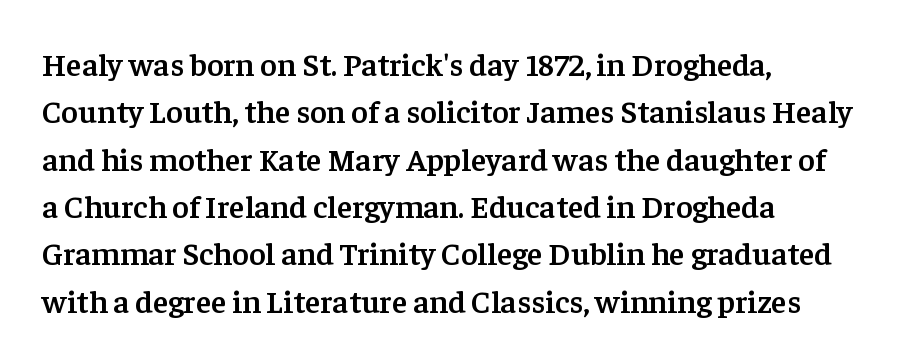
Q: Is the text bold? A: Semi-bold.
Q: Is the text italic (slanted)? A: No, it is upright.
Q: Is the typeface a serif or a sans-serif typeface? A: Serif.
Q: Is the text underlined? A: No.
Q: How is the paragraph aligned? A: Left-aligned.
Q: Is the spacing between letters normal or unusually wide? A: Normal.
Q: Is the spacing between lines tight, normal or loose? A: Normal.
Q: Width (condensed, normal, or wide)? A: Normal.
Q: Stroke contrast? A: Low.
Q: x-height? A: Medium.
Q: Monospaced? A: No.
